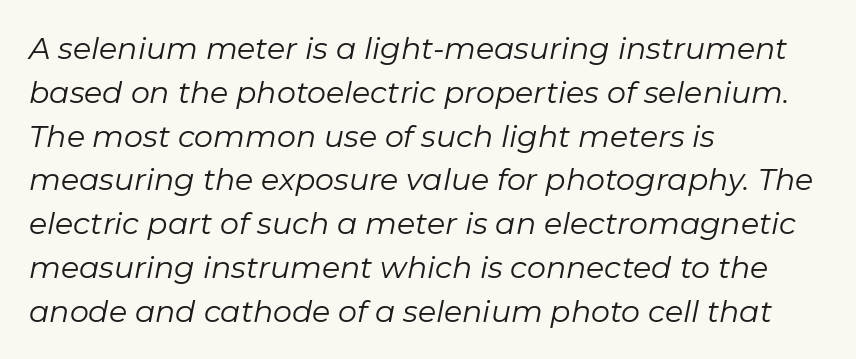
Q: Is the text bold? A: No.
Q: Is the text italic (slanted)? A: Yes, it leans right by about 11 degrees.
Q: Is the text underlined? A: No.
Q: How is the paragraph aligned? A: Left-aligned.
Q: Is the spacing between letters normal or unusually wide? A: Normal.
Q: Is the spacing between lines tight, normal or loose? A: Normal.
Q: Width (condensed, normal, or wide)? A: Normal.
Q: Stroke contrast? A: Low.
Q: x-height? A: Medium.
Q: Monospaced? A: No.
